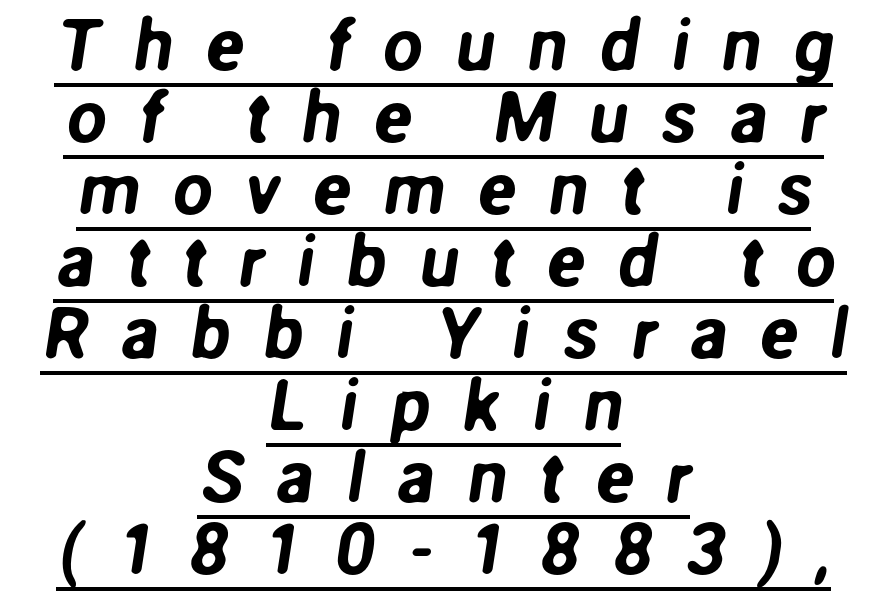
{"serif": "no", "width": "normal", "stroke_contrast": "low", "x_height": "medium", "monospaced": "no", "underline": "yes", "align": "center", "line_spacing": "tight", "line_spacing_ratio": 1.0, "letter_spacing": "wide", "letter_spacing_em": 0.44, "glyph_px": 72}
